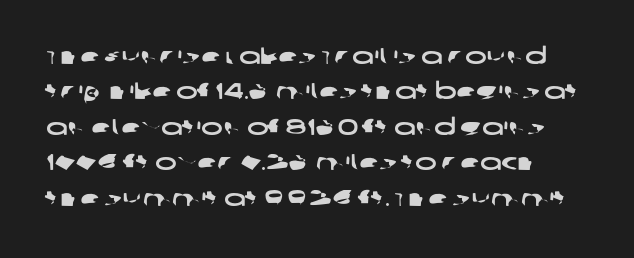
{"underline": "no", "line_spacing": "normal", "line_spacing_ratio": 1.54, "letter_spacing": "normal", "letter_spacing_em": 0.0, "glyph_px": 23}
